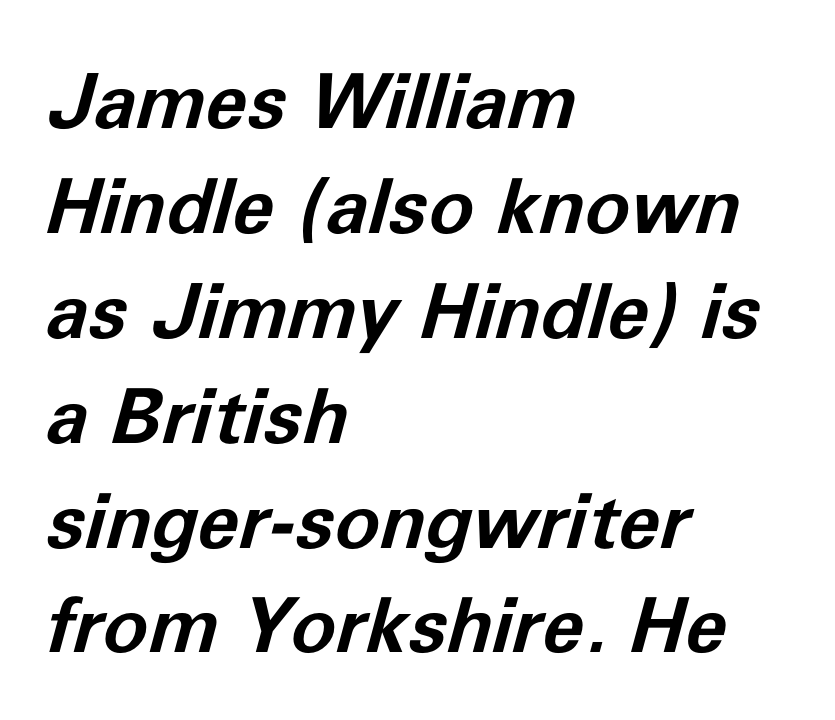
A student would call this left alignment; a typographer would say flush left, rag right. Descender tails drop into unmarked territory. Tall strokes in this sample are angled rather than plumb. Is this a fixed-width face? No — the glyphs have proportional, varying widths. Whoever set this chose a conventional vertical rhythm.
